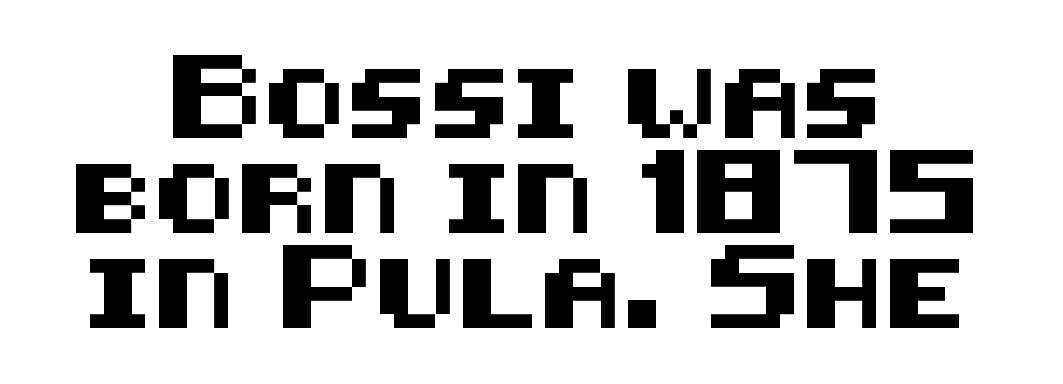
Q: Is the text italic (slanted)? A: No, it is upright.
Q: Is the typeface a serif or a sans-serif typeface? A: Sans-serif.
Q: Is the text underlined? A: No.
Q: How is the paragraph aligned? A: Centered.
Q: Is the spacing between letters normal or unusually wide? A: Normal.
Q: Is the spacing between lines tight, normal or loose? A: Normal.
Q: Width (condensed, normal, or wide)? A: Normal.
Q: Stroke contrast? A: Medium.
Q: x-height? A: Large.
